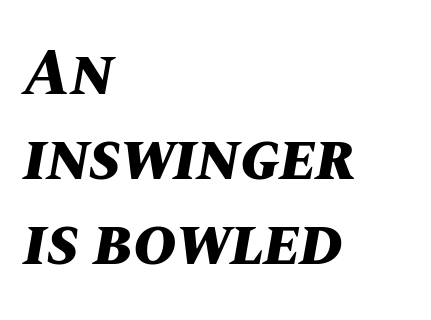
Just letters on the line, the space beneath them empty. Is the letter spacing exaggerated? No — it looks like the ordinary default. Strong, thick strokes mark this as bold type. Every row of glyphs begins at an identical x-position on the left. Italic: yes, the glyphs are oblique. Leading: standard.
